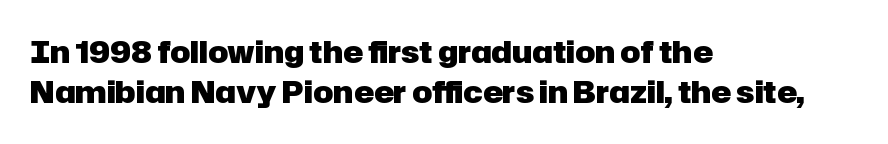
The image shows 30 px heavy sans-serif type, upright; set left-aligned, normal line spacing (1.35x), normal letter spacing, not underlined; low stroke contrast and a medium x-height.
